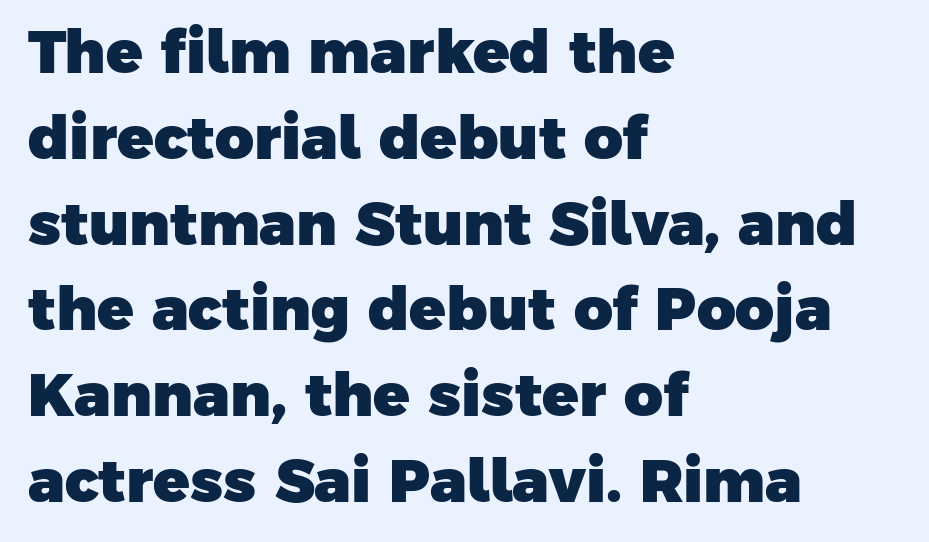
Q: Is the text bold? A: Yes.
Q: Is the typeface a serif or a sans-serif typeface? A: Sans-serif.
Q: Is the text underlined? A: No.
Q: How is the paragraph aligned? A: Left-aligned.
Q: Is the spacing between letters normal or unusually wide? A: Normal.
Q: Is the spacing between lines tight, normal or loose? A: Normal.
Q: Width (condensed, normal, or wide)? A: Normal.
Q: Stroke contrast? A: Low.
Q: x-height? A: Medium.
Q: Monospaced? A: No.
